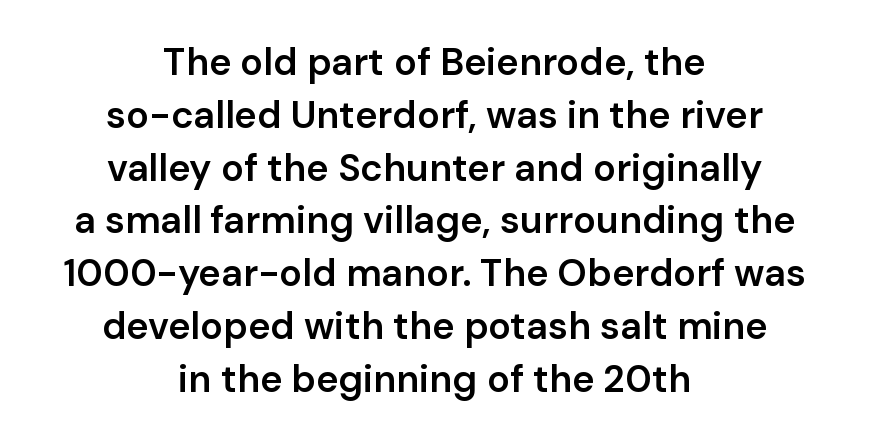
Q: Is the text bold? A: Semi-bold.
Q: Is the text italic (slanted)? A: No, it is upright.
Q: Is the typeface a serif or a sans-serif typeface? A: Sans-serif.
Q: Is the text underlined? A: No.
Q: How is the paragraph aligned? A: Centered.
Q: Is the spacing between letters normal or unusually wide? A: Normal.
Q: Is the spacing between lines tight, normal or loose? A: Normal.
Q: Width (condensed, normal, or wide)? A: Normal.
Q: Stroke contrast? A: Low.
Q: x-height? A: Medium.
Q: Monospaced? A: No.
